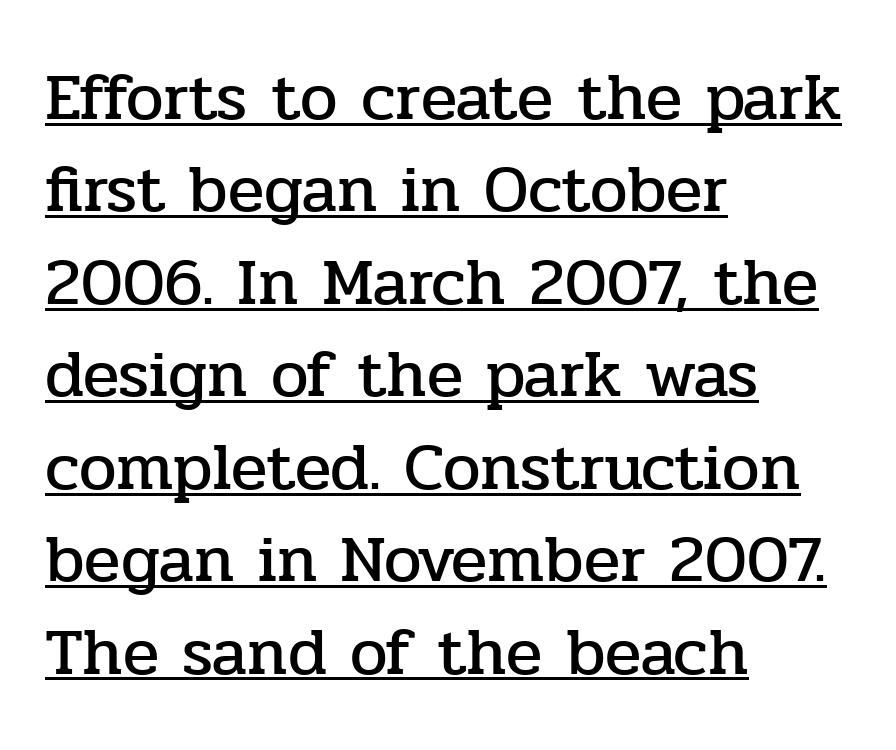
The image shows 67 px serif type, upright; set left-aligned, normal line spacing (1.38x), normal letter spacing, underlined; low stroke contrast and a medium x-height.
